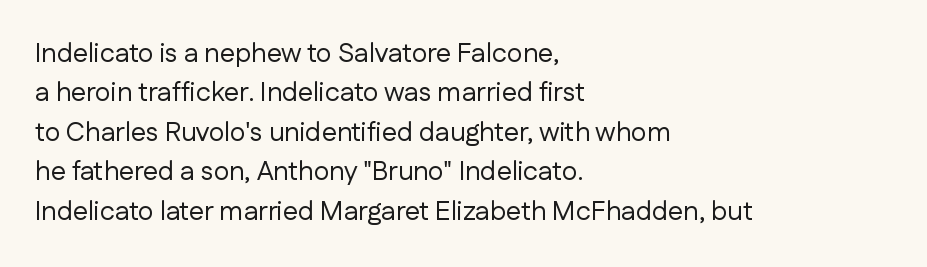
The image shows 27 px text type, upright; set left-aligned, normal line spacing (1.46x), normal letter spacing, not underlined.
